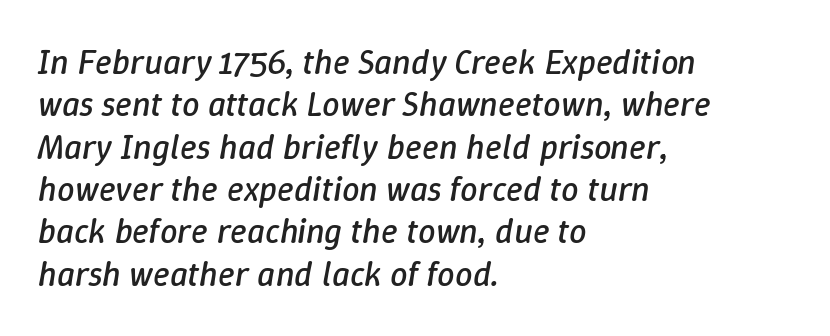
The image shows 35 px regular-weight type, italic (leaning right); set left-aligned, line spacing 1.21x, normal letter spacing, not underlined; low stroke contrast and a medium x-height.
